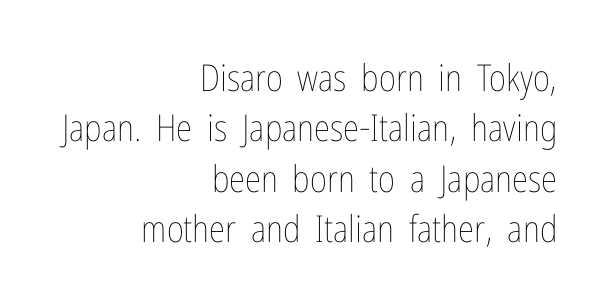
{"italic": "no", "bold": "no", "weight": "thin", "width": "condensed", "stroke_contrast": "low", "x_height": "medium", "monospaced": "no", "underline": "no", "align": "right", "line_spacing": "normal", "line_spacing_ratio": 1.36, "letter_spacing": "normal", "letter_spacing_em": 0.0, "glyph_px": 37}
